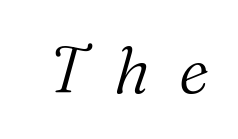
{"serif": "yes", "italic": "yes", "lean": "right", "slant_degrees": 16, "bold": "no", "weight": "light", "width": "normal", "stroke_contrast": "medium", "x_height": "medium", "monospaced": "no", "underline": "no", "letter_spacing": "wide", "letter_spacing_em": 0.45, "glyph_px": 65}
